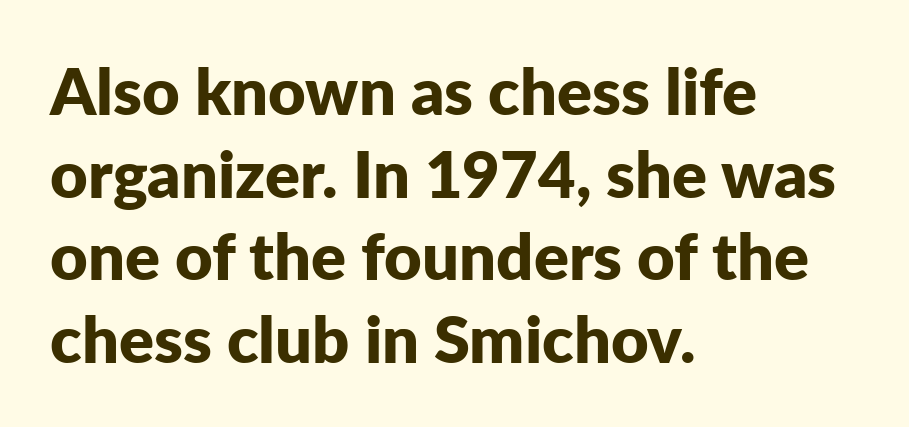
Q: Is the text bold? A: Yes.
Q: Is the text italic (slanted)? A: No, it is upright.
Q: Is the typeface a serif or a sans-serif typeface? A: Sans-serif.
Q: Is the text underlined? A: No.
Q: How is the paragraph aligned? A: Left-aligned.
Q: Is the spacing between letters normal or unusually wide? A: Normal.
Q: Is the spacing between lines tight, normal or loose? A: Normal.
Q: Width (condensed, normal, or wide)? A: Normal.
Q: Stroke contrast? A: Low.
Q: x-height? A: Medium.
Q: Monospaced? A: No.
